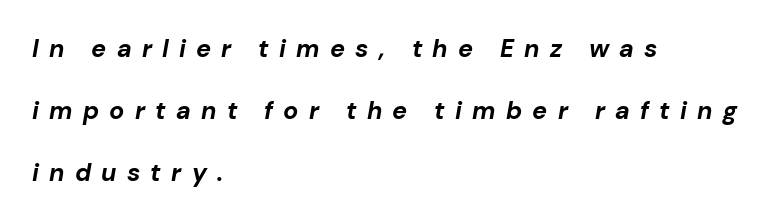
Compared with ordinary roman type, these characters are visibly tilted. Here the glyphs are tracked loosely, breaking word shapes into spaced letters. Each glyph is drawn with heavy, bold strokes. The block of text is sparse from top to bottom, with ample space between rows.
